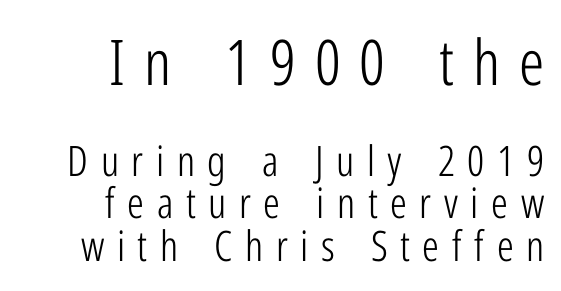
{"serif": "no", "italic": "no", "bold": "no", "weight": "light", "width": "condensed", "stroke_contrast": "low", "x_height": "medium", "monospaced": "no", "underline": "no", "align": "right", "line_spacing": "tight", "line_spacing_ratio": 1.01, "letter_spacing": "wide", "letter_spacing_em": 0.3, "larger_block": "first", "size_ratio": 1.5, "glyph_px": 63}
